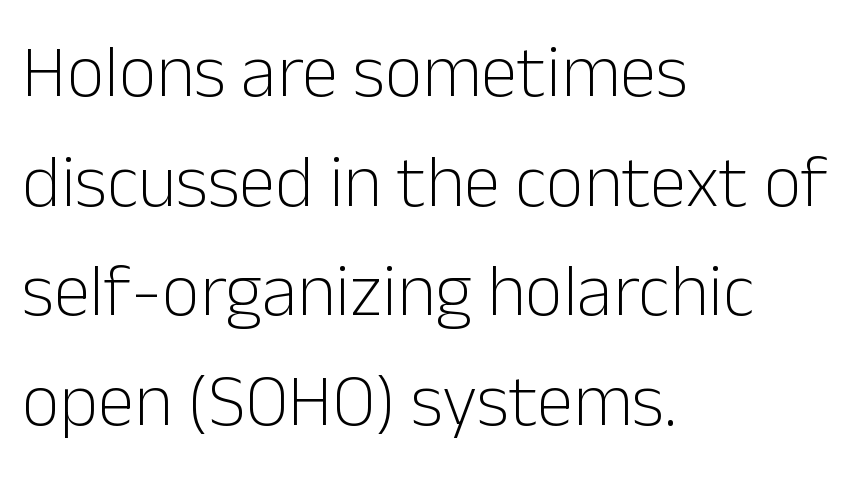
Q: Is the text bold? A: No.
Q: Is the text italic (slanted)? A: No, it is upright.
Q: Is the typeface a serif or a sans-serif typeface? A: Sans-serif.
Q: Is the text underlined? A: No.
Q: How is the paragraph aligned? A: Left-aligned.
Q: Is the spacing between letters normal or unusually wide? A: Normal.
Q: Is the spacing between lines tight, normal or loose? A: Normal.
Q: Width (condensed, normal, or wide)? A: Normal.
Q: Stroke contrast? A: Low.
Q: x-height? A: Medium.
Q: Monospaced? A: No.
